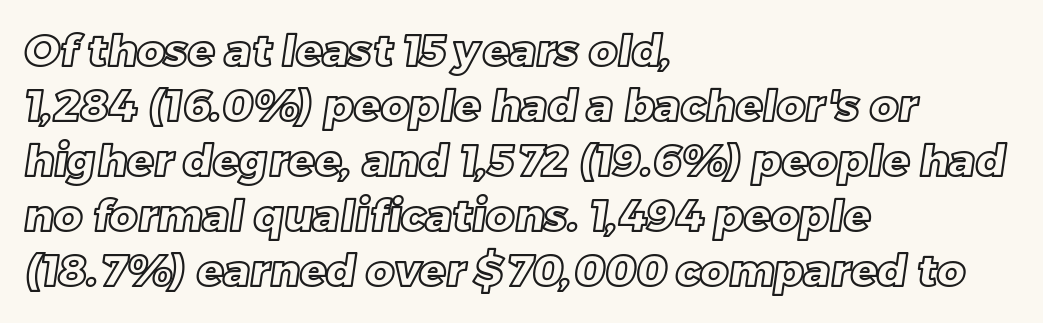
The image shows 44 px text type; set left-aligned, normal line spacing (1.25x), normal letter spacing, not underlined; a large x-height.
